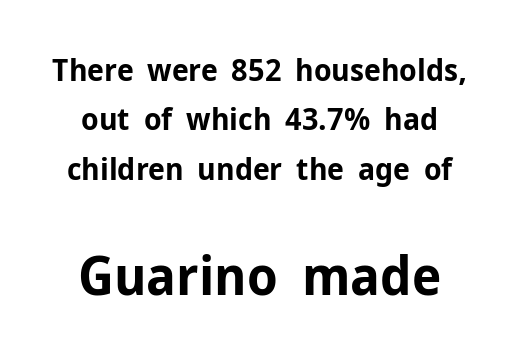
Q: Is the text bold? A: Yes.
Q: Is the text italic (slanted)? A: No, it is upright.
Q: Is the typeface a serif or a sans-serif typeface? A: Sans-serif.
Q: Is the text underlined? A: No.
Q: Is the spacing between letters normal or unusually wide? A: Normal.
Q: Is the spacing between lines tight, normal or loose? A: Normal.
Q: Which block of text is set in a larger size, the first (top) or the second (bottom)? A: The second (bottom) one.
Q: Width (condensed, normal, or wide)? A: Normal.
Q: Stroke contrast? A: Low.
Q: x-height? A: Medium.
Q: Monospaced? A: No.
